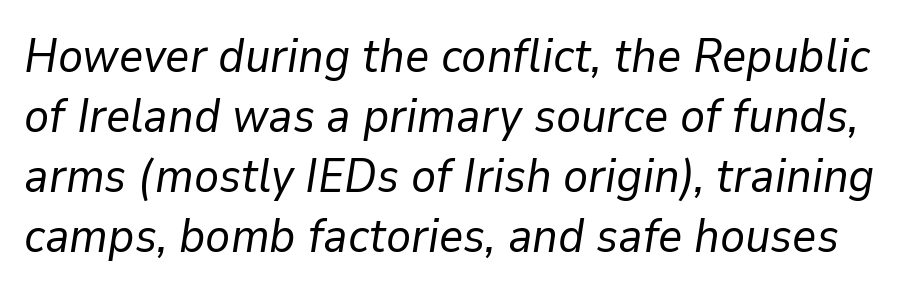
The image shows 47 px regular-weight type, italic (leaning right); set normal line spacing (1.28x), normal letter spacing, not underlined; low stroke contrast and a medium x-height.
